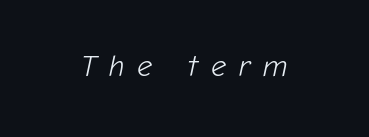
The image shows 30 px light type, italic (leaning right); set unusually wide letter spacing (+0.41 em), not underlined; low stroke contrast and a medium x-height.
